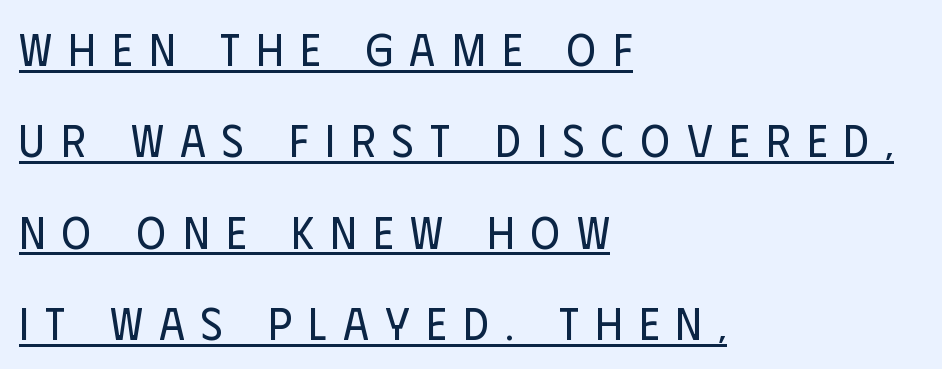
Q: Is the text bold? A: No.
Q: Is the text italic (slanted)? A: No, it is upright.
Q: Is the typeface a serif or a sans-serif typeface? A: Sans-serif.
Q: Is the text underlined? A: Yes.
Q: How is the paragraph aligned? A: Left-aligned.
Q: Is the spacing between letters normal or unusually wide? A: Unusually wide.
Q: Is the spacing between lines tight, normal or loose? A: Loose.
Q: Width (condensed, normal, or wide)? A: Condensed.
Q: Stroke contrast? A: Low.
Q: x-height? A: Large.
Q: Monospaced? A: No.
